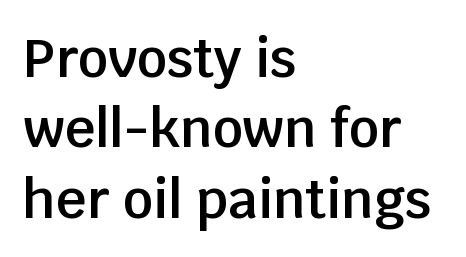
{"serif": "no", "italic": "no", "bold": "semi", "weight": "semibold", "width": "normal", "stroke_contrast": "low", "x_height": "large", "monospaced": "no", "underline": "no", "align": "left", "line_spacing": "normal", "line_spacing_ratio": 1.33, "letter_spacing": "normal", "letter_spacing_em": 0.0, "glyph_px": 53}
